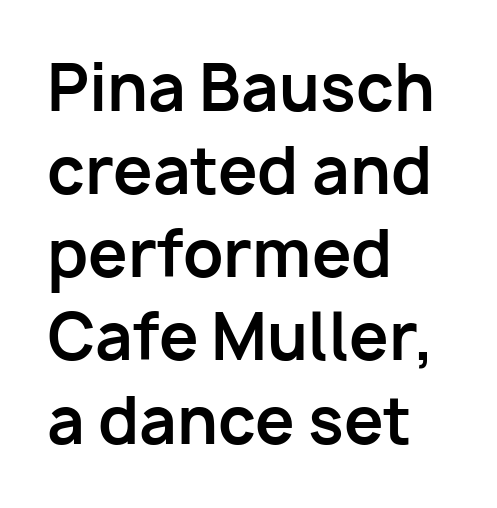
{"serif": "no", "italic": "no", "bold": "yes", "weight": "bold", "width": "normal", "stroke_contrast": "low", "x_height": "medium", "monospaced": "no", "underline": "no", "align": "left", "line_spacing": "normal", "line_spacing_ratio": 1.32, "letter_spacing": "normal", "letter_spacing_em": 0.0, "glyph_px": 63}
